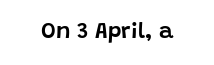
Q: Is the text italic (slanted)? A: No, it is upright.
Q: Is the text underlined? A: No.
Q: Is the spacing between letters normal or unusually wide? A: Normal.
